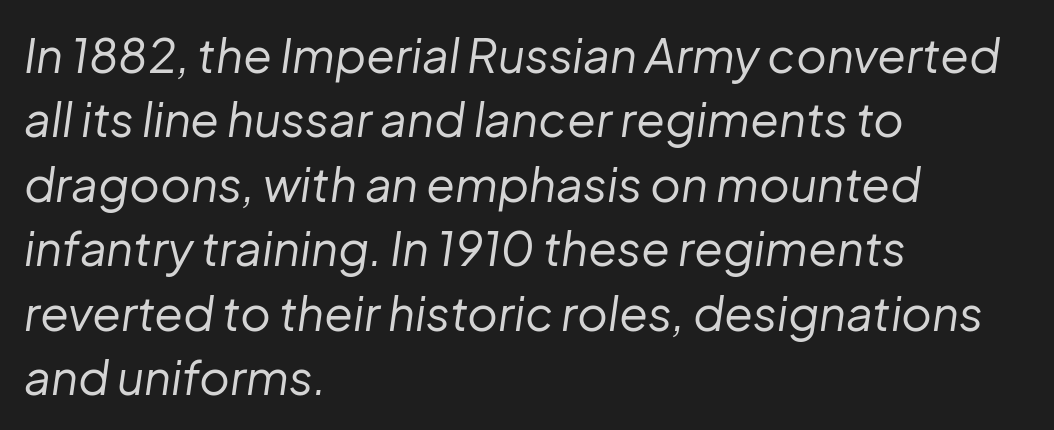
Caption: standard tracking, unaltered. These lines stack with their left ends in a neat column. Check under the words: just untouched page. Yep, that's italic — everything's leaning. Quick note: interline space is typical. Ink coverage per letter is moderate at most.
